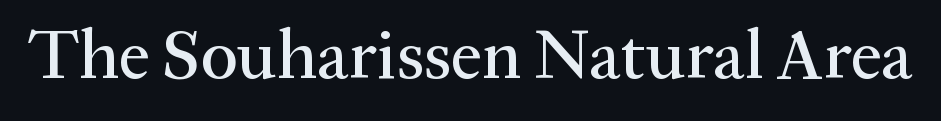
The image shows 70 px serif type, upright; set normal letter spacing, not underlined; medium stroke contrast and a medium x-height.
